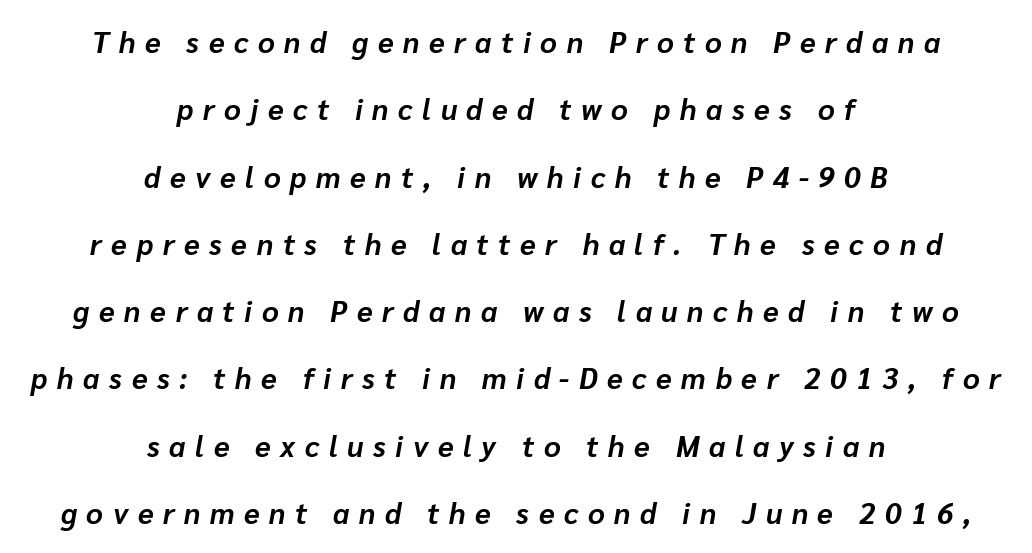
Each line is balanced around a shared central axis. The passage shown is not underscored anywhere. Interline gaps are noticeably wide in this sample. The strokes are fattened all the way to bold.
